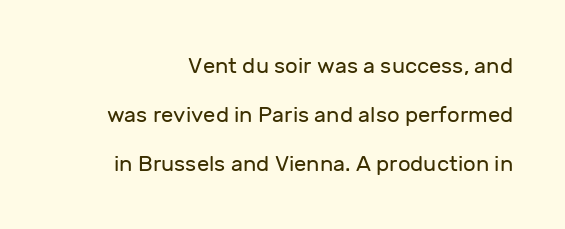
{"italic": "no", "bold": "no", "underline": "no", "line_spacing": "loose", "line_spacing_ratio": 2.22, "letter_spacing": "normal", "letter_spacing_em": 0.0, "glyph_px": 22}
